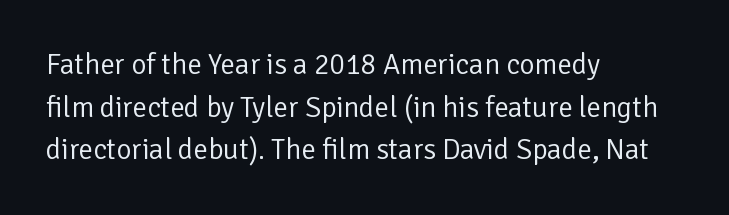
Q: Is the text bold? A: No.
Q: Is the text italic (slanted)? A: No, it is upright.
Q: Is the typeface a serif or a sans-serif typeface? A: Sans-serif.
Q: Is the text underlined? A: No.
Q: How is the paragraph aligned? A: Left-aligned.
Q: Is the spacing between letters normal or unusually wide? A: Normal.
Q: Is the spacing between lines tight, normal or loose? A: Normal.
Q: Width (condensed, normal, or wide)? A: Normal.
Q: Stroke contrast? A: Low.
Q: x-height? A: Medium.
Q: Monospaced? A: No.
